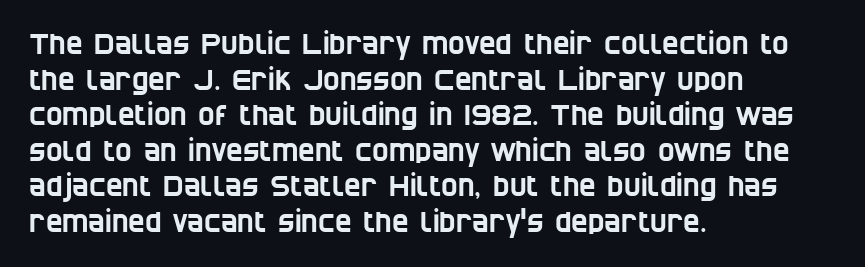
The image shows 28 px condensed sans-serif type; set left-aligned, normal line spacing (1.27x), normal letter spacing, not underlined; low stroke contrast and a large x-height.
